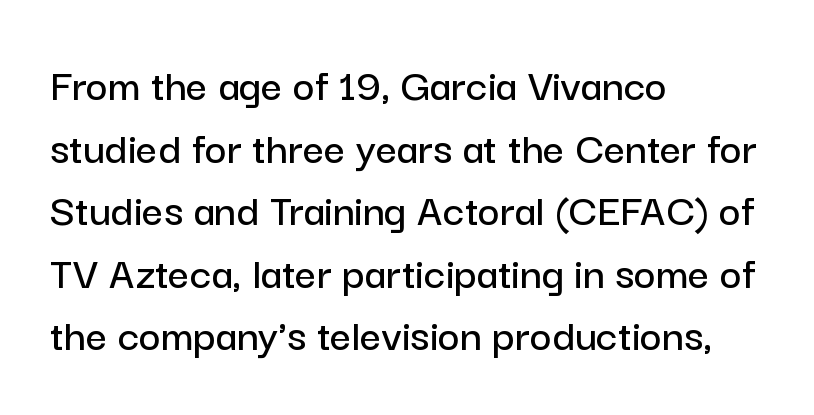
These lines are composed in type without serifs. The specimen omits any rule beneath the text block's lines. Note the varied advance widths — an 'i' is clearly narrower than an 'm'. Horizontally, the lines are justified to the leading edge only.
